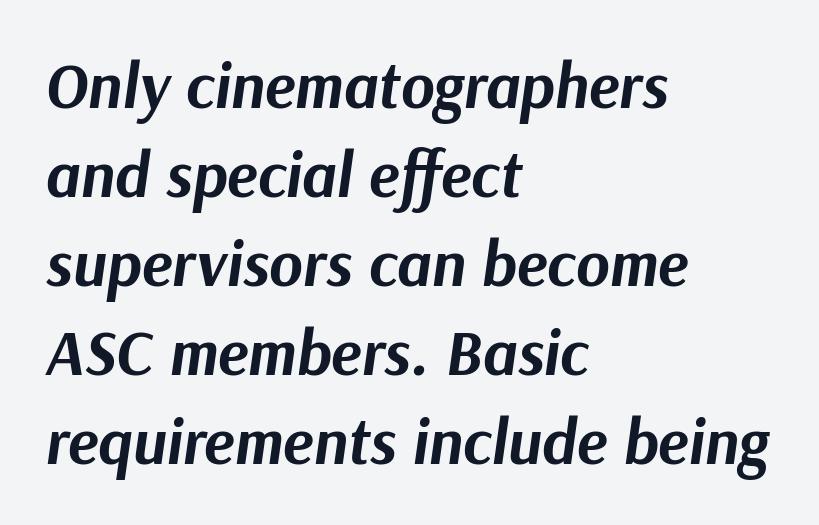
The image shows 64 px bold type, italic (leaning right); set left-aligned, normal line spacing (1.39x), normal letter spacing, not underlined; medium stroke contrast and a medium x-height.
